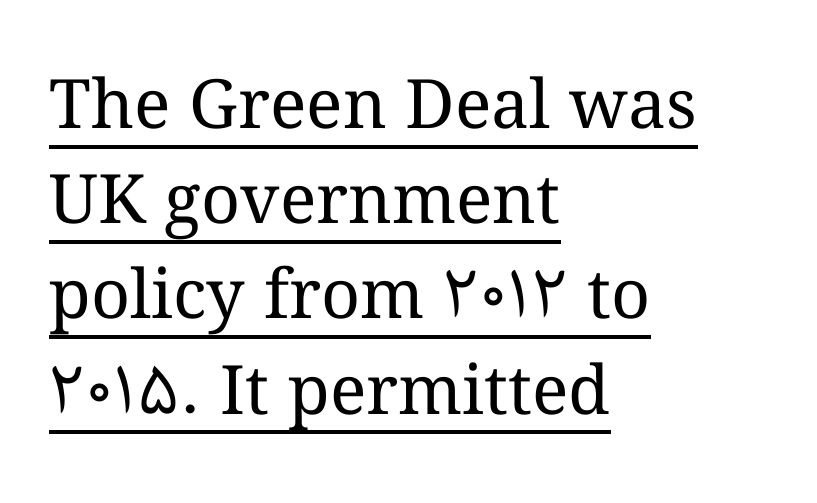
This is not heavy type; no bold has been used. Summary of vertical rhythm: regular, with standard interline spacing. The rendering anchors every line to the left-hand side. Characters remain perfectly vertical along every line. Default kerning and tracking; the words read as compact shapes.
